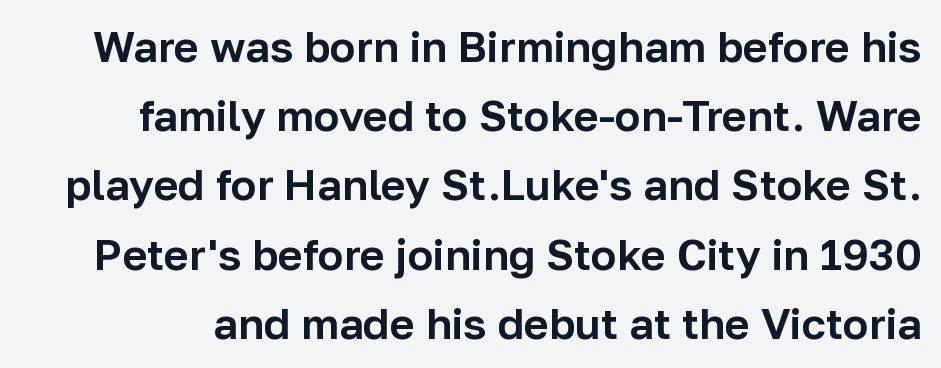
{"serif": "no", "italic": "no", "width": "normal", "stroke_contrast": "low", "x_height": "medium", "monospaced": "no", "underline": "no", "line_spacing": "normal", "line_spacing_ratio": 1.61, "letter_spacing": "normal", "letter_spacing_em": 0.0, "glyph_px": 43}
